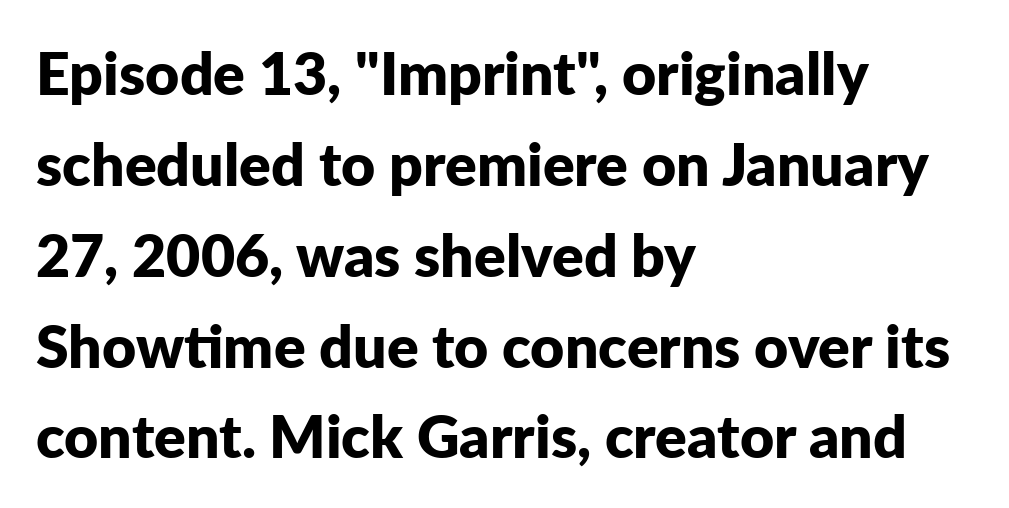
How are the letters spaced? Ordinarily, with no added tracking. The lettering holds an erect, upright posture throughout. Bold? Absolutely — the strokes are thick and heavy. Any mark beneath the type? The region is blank. The lines in this sample share a left origin and differ only in where they stop. A typesetter would label this face a sans.
